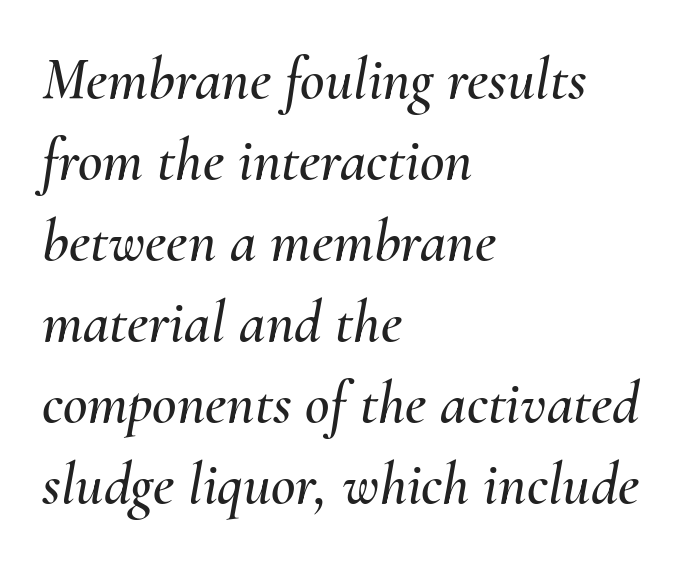
{"italic": "yes", "lean": "right", "slant_degrees": 10, "width": "normal", "stroke_contrast": "medium", "x_height": "small", "monospaced": "no", "underline": "no", "align": "left", "line_spacing": "normal", "line_spacing_ratio": 1.35, "letter_spacing": "normal", "letter_spacing_em": 0.0, "glyph_px": 60}
